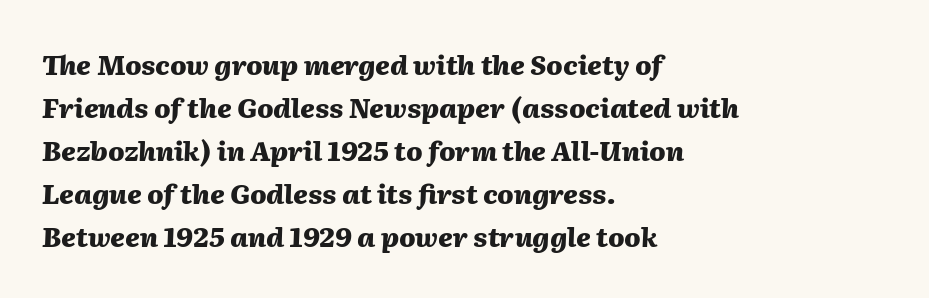
The image shows 27 px bold type, italic (leaning right); set left-aligned, normal line spacing (1.59x), normal letter spacing, not underlined.
